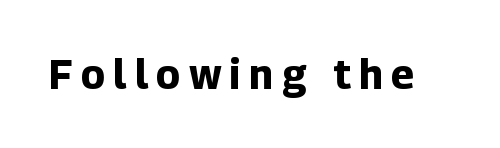
{"serif": "no", "italic": "no", "bold": "yes", "weight": "bold", "width": "normal", "stroke_contrast": "low", "x_height": "medium", "monospaced": "no", "underline": "no", "letter_spacing": "wide", "letter_spacing_em": 0.21, "glyph_px": 41}
